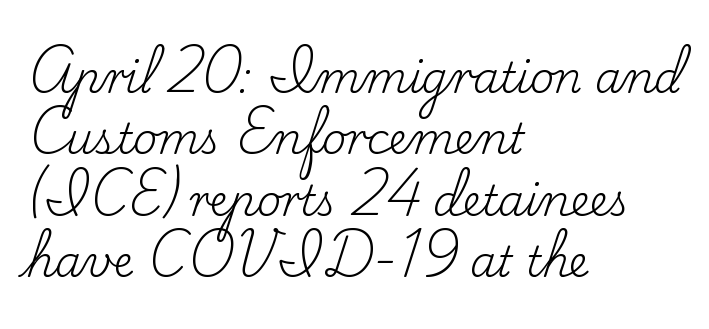
{"serif": "yes", "bold": "no", "weight": "regular", "width": "normal", "stroke_contrast": "low", "x_height": "small", "monospaced": "no", "underline": "no", "align": "left", "line_spacing": "normal", "line_spacing_ratio": 1.46, "letter_spacing": "normal", "letter_spacing_em": 0.0, "glyph_px": 42}
